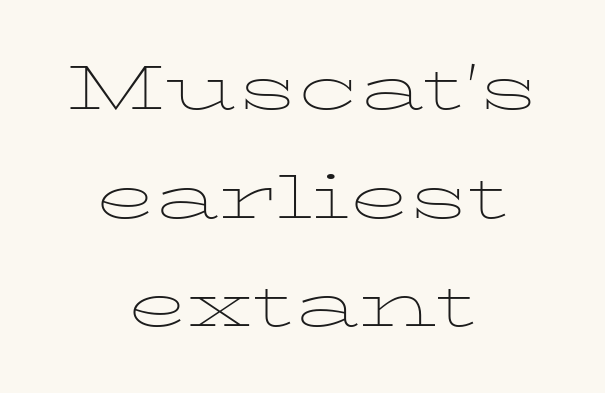
This is roman type, the default non-slanted kind. The face used here is seriffed, in the tradition of book romans. The letterforms sit shoulder to shoulder at normal distance. The lines in this sample share a center point and differ in where they start and stop. The font is comparable to plain body text, perhaps lighter. Just letters on the line, the space beneath them empty.
